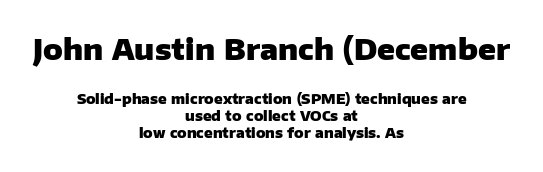
The image shows 29 px heavy sans-serif type, upright; set centered, line spacing 1.22x, normal letter spacing, not underlined; the first (top) block is 2.07x larger; low stroke contrast and a medium x-height.
